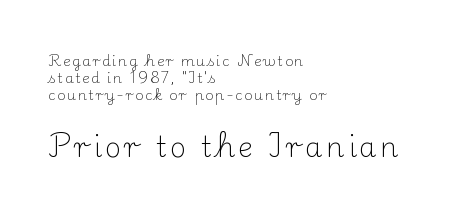
The image shows 28 px light serif type, upright; set left-aligned, line spacing 1.2x, not underlined; the second (bottom) block is 2.0x larger; medium stroke contrast and a small x-height.
